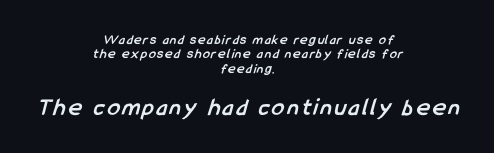
Note: smaller setting up top, larger setting below. The passage shown is emphatically bold. A bare baseline throughout the passage. One glance says dense: line gaps are narrower than usual. Every row of glyphs is offset so its center matches the block's center.
